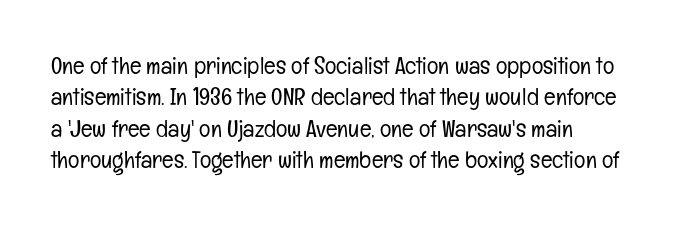
What stands out about the letter spacing? Nothing — it is the standard amount. Unmarked baselines from the first word to the last. The rendering anchors every line to the left-hand side. Regarding leading, the lines here are spaced in the standard way. Compared with a typical body face, this is equally light or lighter still. In terms of posture, this sample is upright.
